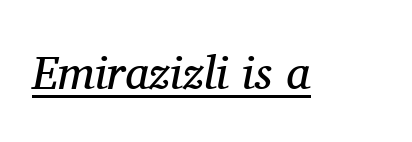
The image shows 47 px regular-weight serif type, italic (leaning right); set normal letter spacing, underlined; medium stroke contrast and a medium x-height.
